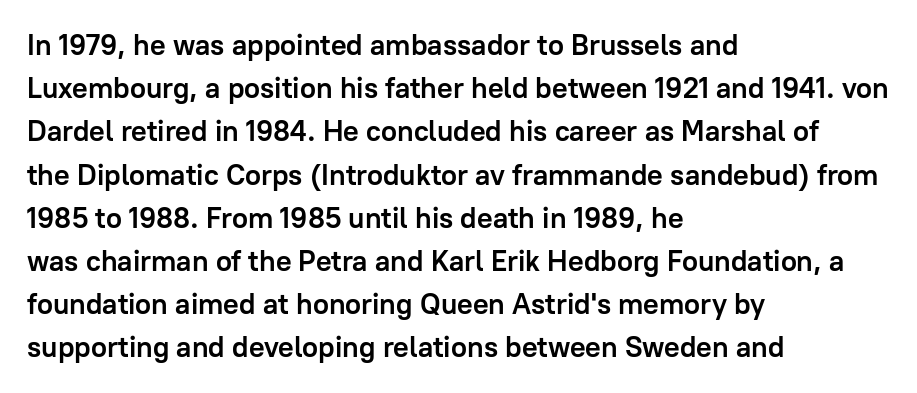
The image shows 29 px semibold sans-serif type, upright; set left-aligned, normal line spacing (1.49x), normal letter spacing, not underlined; low stroke contrast and a medium x-height.
